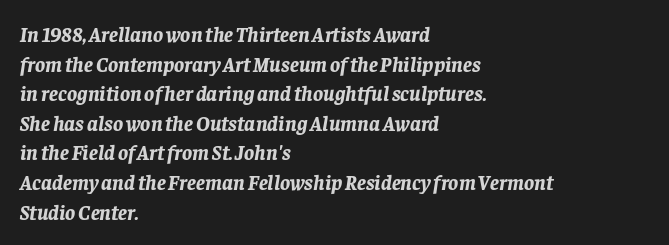
{"italic": "yes", "lean": "right", "slant_degrees": 8, "bold": "yes", "underline": "no", "align": "left", "line_spacing": "normal", "line_spacing_ratio": 1.41, "letter_spacing": "normal", "letter_spacing_em": 0.0, "glyph_px": 21}
